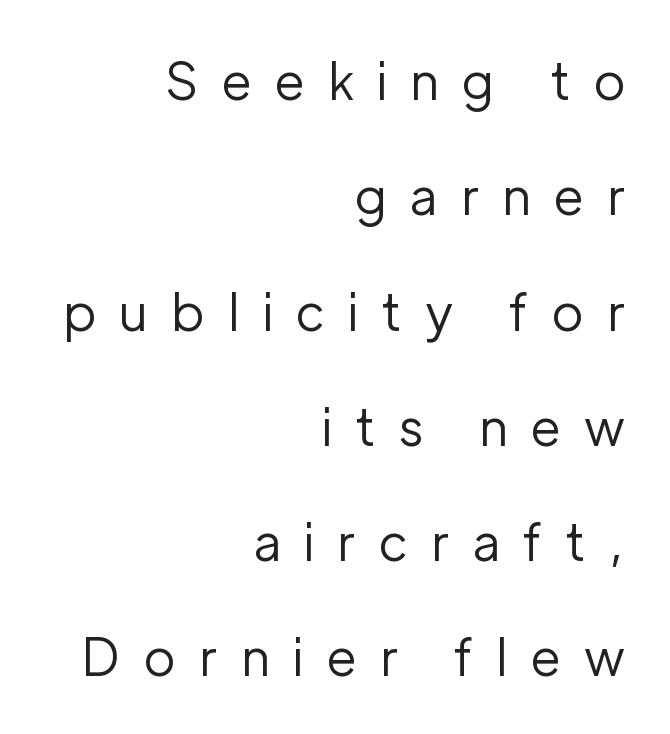
Nobody drew a line under any word here. Compared with typical body copy, the letter spacing here is much looser. Alignment: flush right. The strokes carry an ordinary text weight at most. This is sans-serif lettering, the kind often seen on screens and signage. The passage shown is typed in a proportional face where columns would drift.
